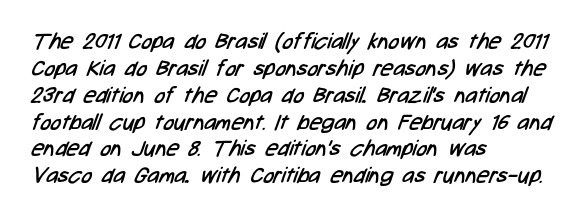
The image shows 22 px text type; set left-aligned, line spacing 1.22x, normal letter spacing, not underlined.
